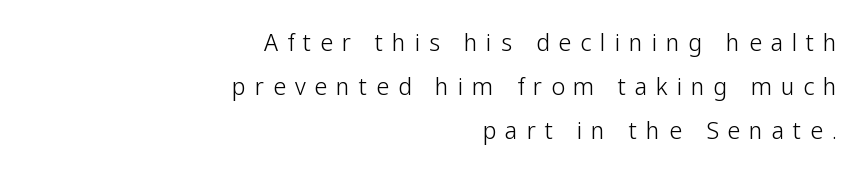
{"italic": "no", "bold": "no", "underline": "no", "align": "right", "line_spacing": "loose", "line_spacing_ratio": 1.92, "letter_spacing": "wide", "letter_spacing_em": 0.39, "glyph_px": 23}
